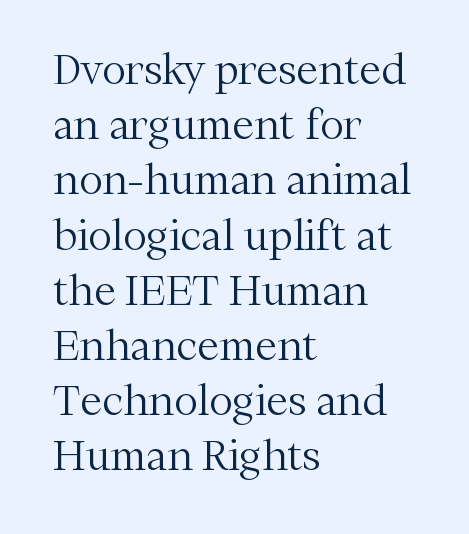
The image shows 40 px light serif type, upright; set left-aligned, normal line spacing (1.38x), normal letter spacing, not underlined; medium stroke contrast and a medium x-height.
